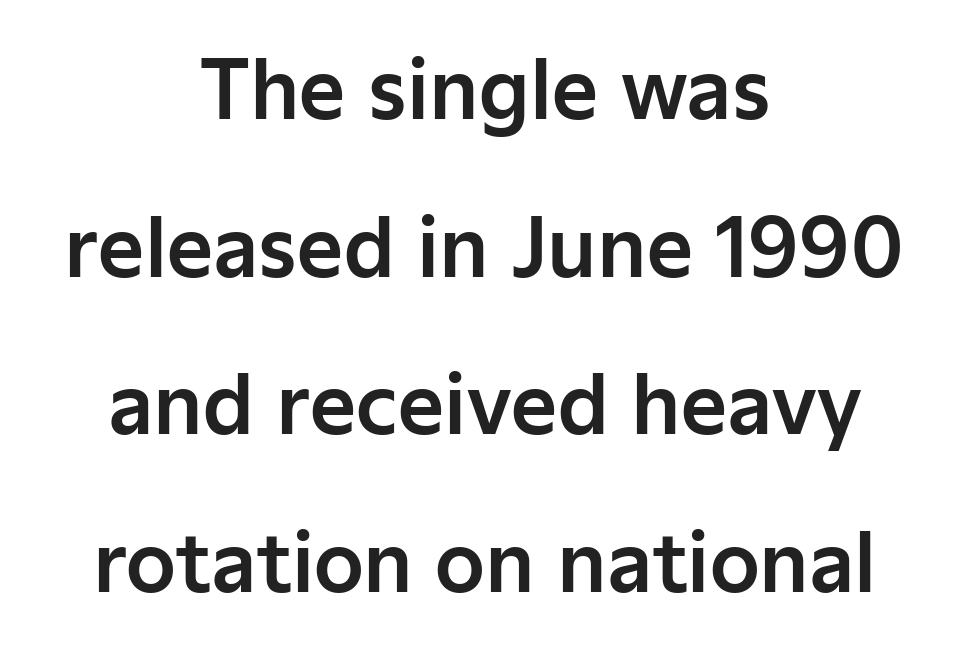
The image shows 80 px sans-serif type, upright; set centered, loose line spacing (1.97x), normal letter spacing, not underlined; low stroke contrast and a medium x-height.
